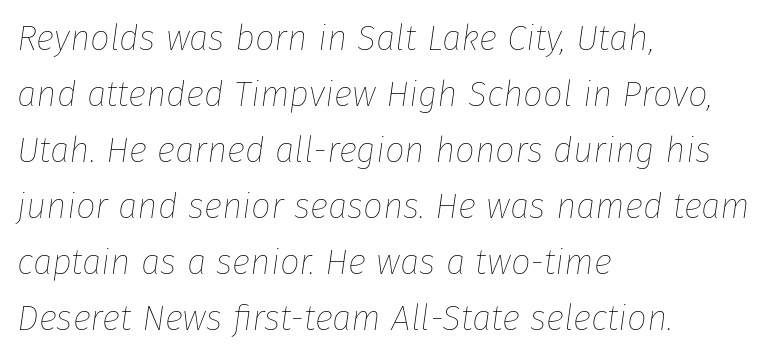
The image shows 35 px thin type, italic (leaning right); set left-aligned, normal line spacing (1.6x), normal letter spacing, not underlined; low stroke contrast and a medium x-height.
